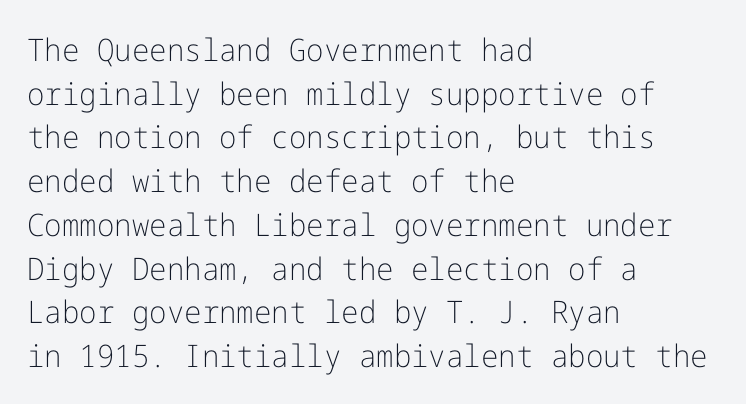
Caption: face not bold, strokes unweighted. One glance says typical: line gaps are just what's usual. Nope, no serifs anywhere on these letters. This sample uses plain, unmodified letter spacing.
